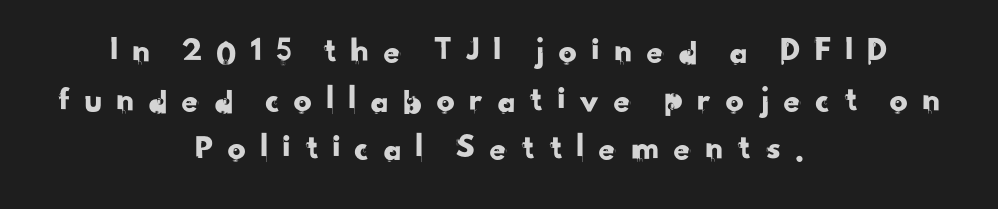
Are there feet on the stems? There aren't — it's a sans. The lines in this sample share a center point and differ in where they start and stop. This sample has the flowing, uneven cadence of proportional lettering. How would I describe the line gaps? Plain and ordinary. Descenders are the only things crossing below the line.
